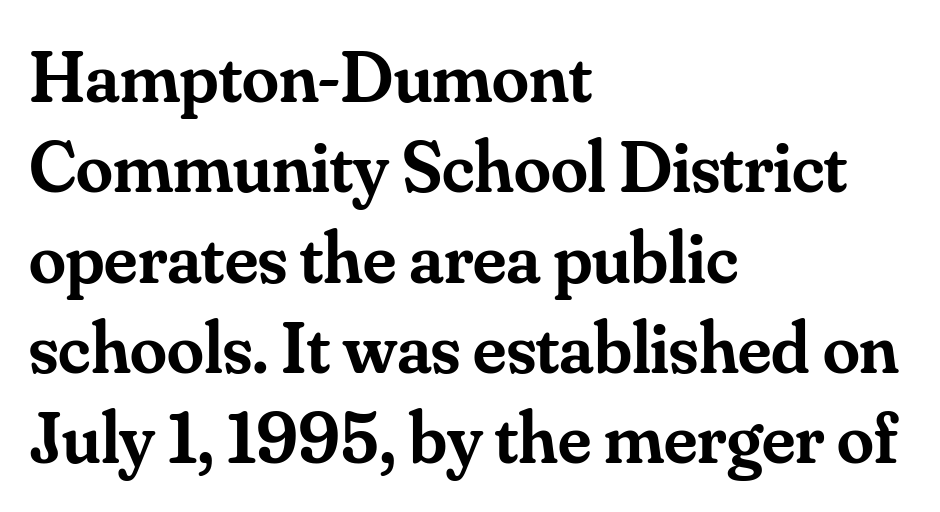
{"serif": "yes", "italic": "no", "bold": "semi", "weight": "semibold", "width": "normal", "stroke_contrast": "medium", "x_height": "small", "monospaced": "no", "underline": "no", "align": "left", "line_spacing_ratio": 1.22, "letter_spacing": "normal", "letter_spacing_em": 0.0, "glyph_px": 74}
